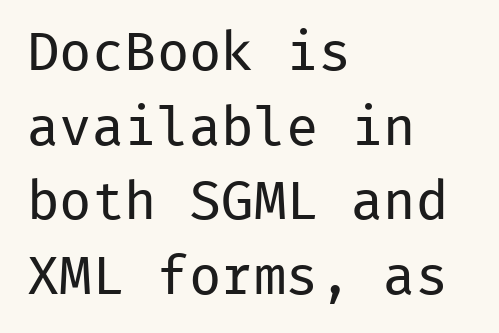
Q: Is the text bold? A: No.
Q: Is the text italic (slanted)? A: No, it is upright.
Q: Is the typeface a serif or a sans-serif typeface? A: Sans-serif.
Q: Is the text underlined? A: No.
Q: How is the paragraph aligned? A: Left-aligned.
Q: Is the spacing between letters normal or unusually wide? A: Normal.
Q: Is the spacing between lines tight, normal or loose? A: Normal.
Q: Width (condensed, normal, or wide)? A: Normal.
Q: Stroke contrast? A: Low.
Q: x-height? A: Medium.
Q: Monospaced? A: Yes.
